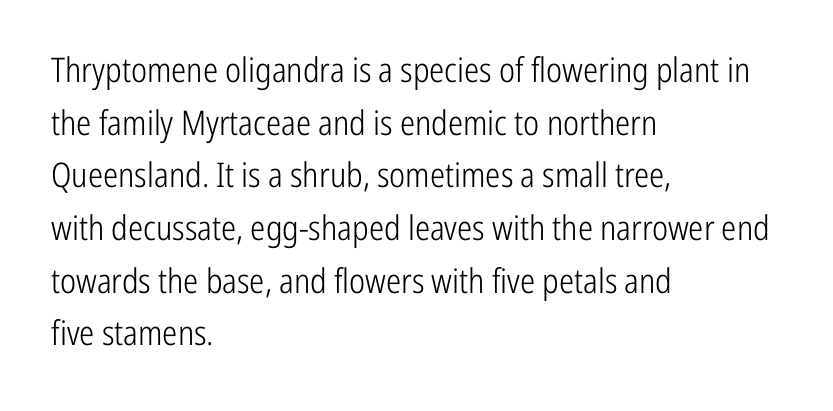
The passage shown has conventional tracking throughout. Each line starts at the same left margin while the right side varies. The font sits on the lighter half of the weight spectrum, regular included. Serifs: no, the terminals of the letterforms are clean. Vertical spacing — default.
